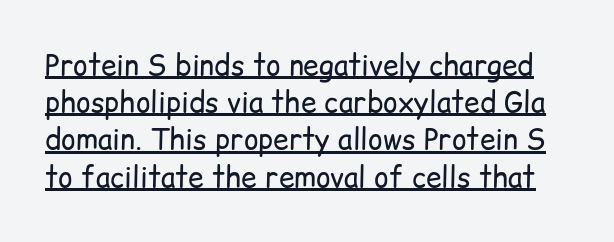
{"serif": "no", "italic": "no", "bold": "no", "weight": "regular", "width": "normal", "stroke_contrast": "low", "x_height": "medium", "monospaced": "no", "underline": "yes", "line_spacing": "normal", "line_spacing_ratio": 1.33, "letter_spacing": "normal", "letter_spacing_em": 0.0, "glyph_px": 28}
